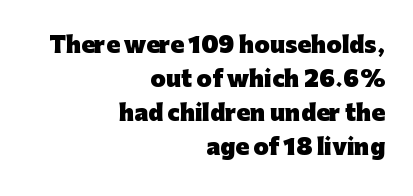
{"italic": "no", "bold": "yes", "underline": "no", "align": "right", "line_spacing": "normal", "line_spacing_ratio": 1.54, "letter_spacing": "normal", "letter_spacing_em": 0.0, "glyph_px": 22}
